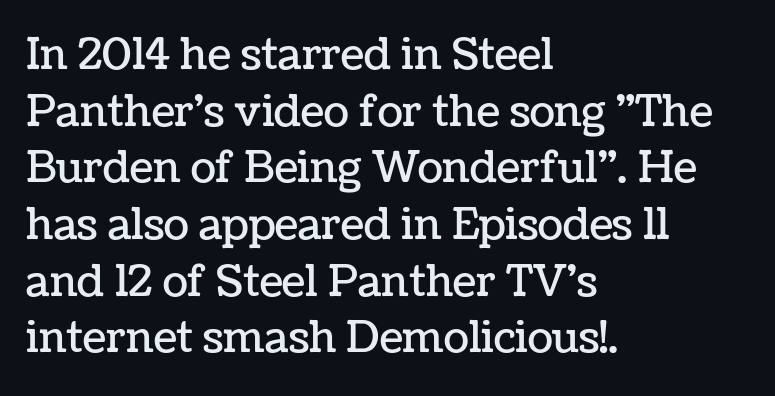
Q: Is the text italic (slanted)? A: No, it is upright.
Q: Is the text underlined? A: No.
Q: How is the paragraph aligned? A: Left-aligned.
Q: Is the spacing between letters normal or unusually wide? A: Normal.
Q: Is the spacing between lines tight, normal or loose? A: Normal.
Q: Width (condensed, normal, or wide)? A: Normal.
Q: Stroke contrast? A: Low.
Q: x-height? A: Medium.
Q: Monospaced? A: No.
